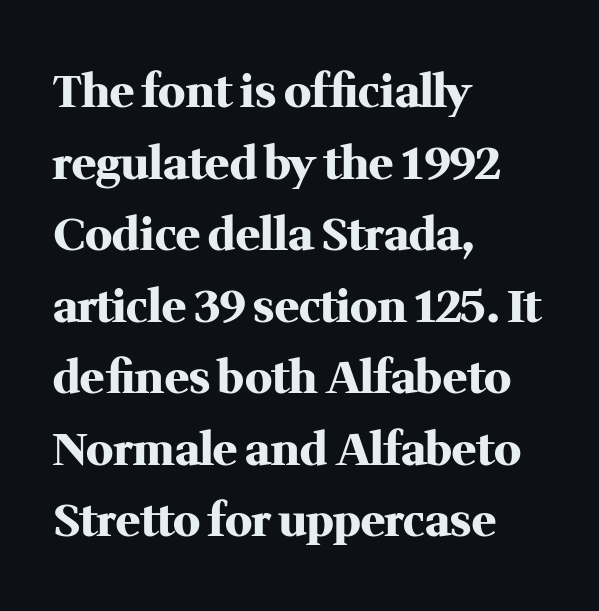
Q: Is the text bold? A: Yes.
Q: Is the text italic (slanted)? A: No, it is upright.
Q: Is the typeface a serif or a sans-serif typeface? A: Serif.
Q: Is the text underlined? A: No.
Q: How is the paragraph aligned? A: Left-aligned.
Q: Is the spacing between letters normal or unusually wide? A: Normal.
Q: Is the spacing between lines tight, normal or loose? A: Normal.
Q: Width (condensed, normal, or wide)? A: Normal.
Q: Stroke contrast? A: Medium.
Q: x-height? A: Medium.
Q: Monospaced? A: No.
